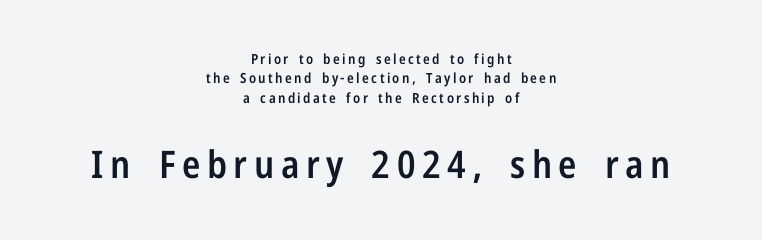
The image shows 38 px semibold, condensed sans-serif type, upright; set centered, normal line spacing (1.38x), not underlined; the second (bottom) block is 2.71x larger; low stroke contrast and a medium x-height.
